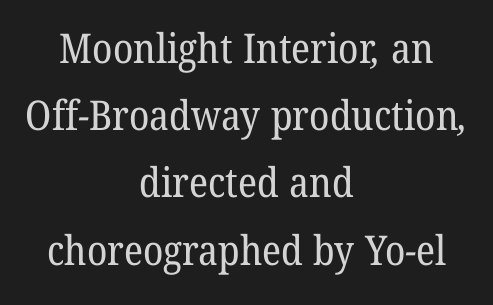
{"serif": "yes", "bold": "no", "weight": "regular", "width": "normal", "stroke_contrast": "low", "x_height": "medium", "monospaced": "no", "underline": "no", "align": "center", "line_spacing": "normal", "line_spacing_ratio": 1.64, "letter_spacing": "normal", "letter_spacing_em": 0.0, "glyph_px": 41}
